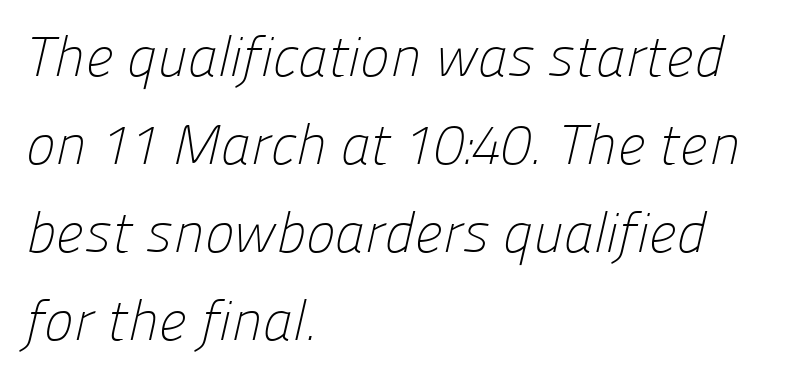
Do the characters align in a grid? No, the font is proportional. Nothing heavy about these letters — not bold at all. Each word holds together tightly as a unit, with standard inter-letter gaps. Short and long lines alike share a common starting point at left. What kind of face is this? One without serifs — a sans.
